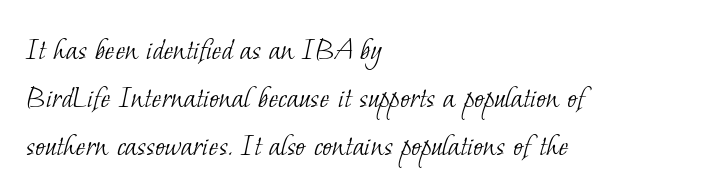
Is the block centered? No — it sits flush against the left margin. Bold? No — there's no thickening of the strokes. Classification — serif. A bare baseline throughout the passage.
